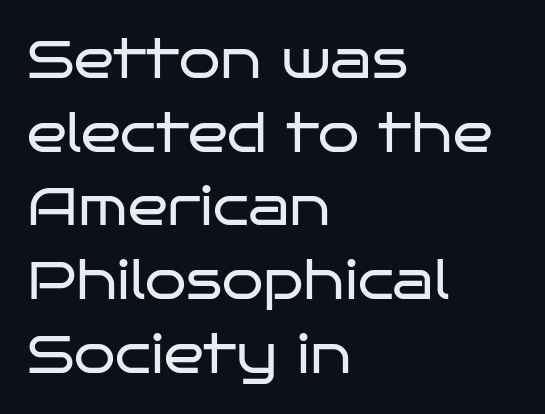
Q: Is the text bold? A: No.
Q: Is the text italic (slanted)? A: No, it is upright.
Q: Is the typeface a serif or a sans-serif typeface? A: Sans-serif.
Q: Is the text underlined? A: No.
Q: How is the paragraph aligned? A: Left-aligned.
Q: Is the spacing between letters normal or unusually wide? A: Normal.
Q: Is the spacing between lines tight, normal or loose? A: Normal.
Q: Width (condensed, normal, or wide)? A: Wide.
Q: Stroke contrast? A: Low.
Q: x-height? A: Large.
Q: Monospaced? A: No.
